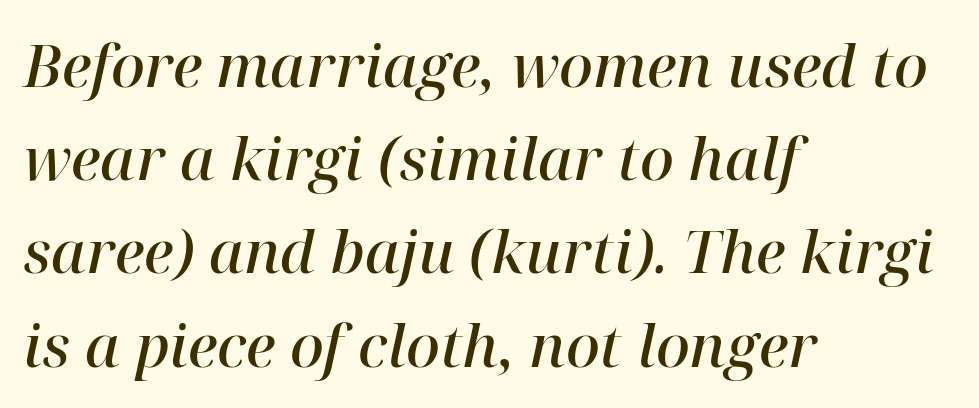
The image shows 59 px semibold serif type, italic (leaning right); set left-aligned, normal line spacing (1.58x), normal letter spacing, not underlined; high stroke contrast and a medium x-height.
